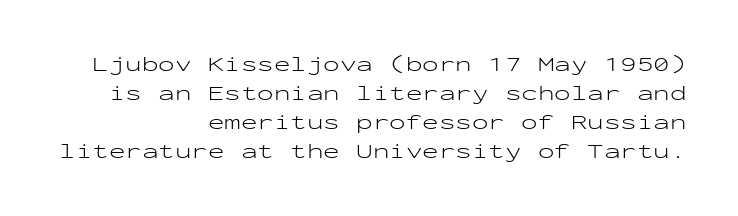
Q: Is the text bold? A: No.
Q: Is the text italic (slanted)? A: No, it is upright.
Q: Is the text underlined? A: No.
Q: How is the paragraph aligned? A: Right-aligned.
Q: Is the spacing between letters normal or unusually wide? A: Normal.
Q: Is the spacing between lines tight, normal or loose? A: Normal.
